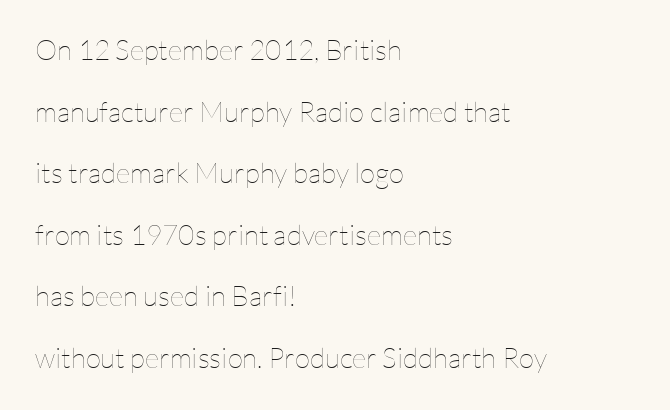
No word sits above an underline. Heft: none added — not bold. A roman cut, with each character standing at attention. If you drew a ruler down the left edge, every line would touch it.
